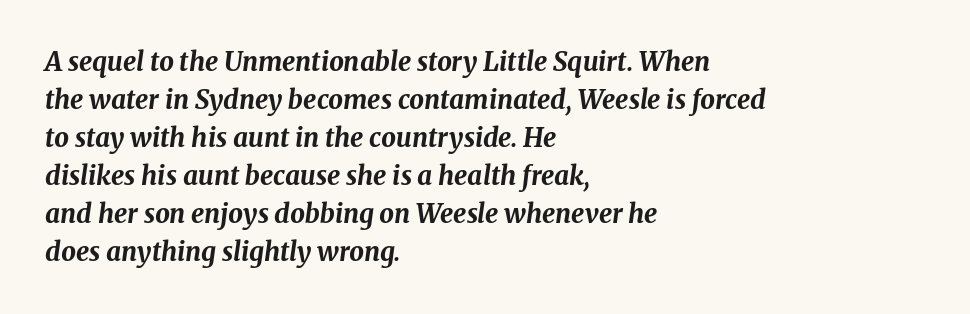
The image shows 26 px bold type, italic (leaning right); set left-aligned, normal line spacing (1.46x), normal letter spacing, not underlined.
